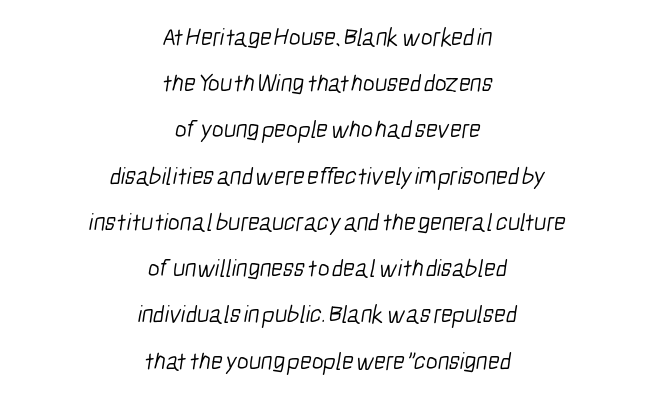
Is the letter spacing exaggerated? No — it looks like the ordinary default. Check under the words: just untouched page. Which margin do the lines hug? Neither — every line sits in the middle. Each stroke keeps to a modest, everyday thickness or less.
